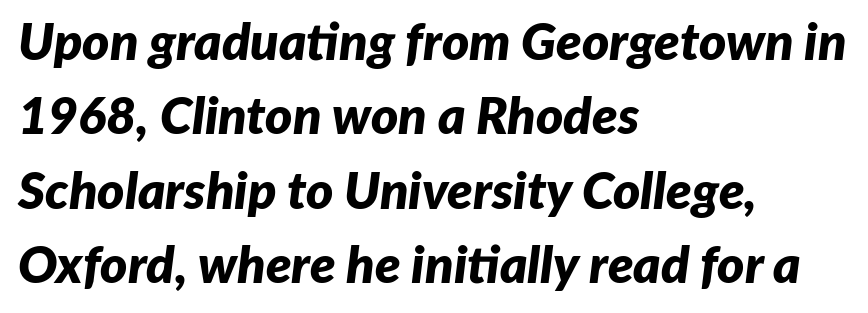
{"italic": "yes", "lean": "right", "slant_degrees": 7, "bold": "yes", "weight": "bold", "width": "normal", "stroke_contrast": "low", "x_height": "medium", "monospaced": "no", "underline": "no", "align": "left", "line_spacing": "normal", "line_spacing_ratio": 1.43, "letter_spacing": "normal", "letter_spacing_em": 0.0, "glyph_px": 52}
